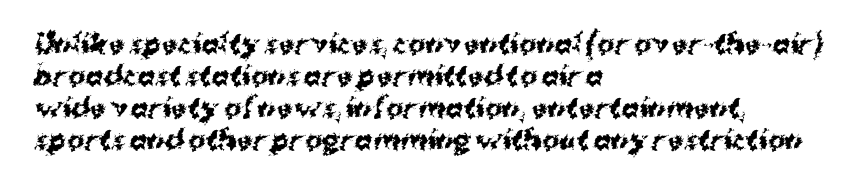
Q: Is the text bold? A: Yes.
Q: Is the text italic (slanted)? A: Yes.
Q: Is the text underlined? A: No.
Q: How is the paragraph aligned? A: Left-aligned.
Q: Is the spacing between letters normal or unusually wide? A: Normal.
